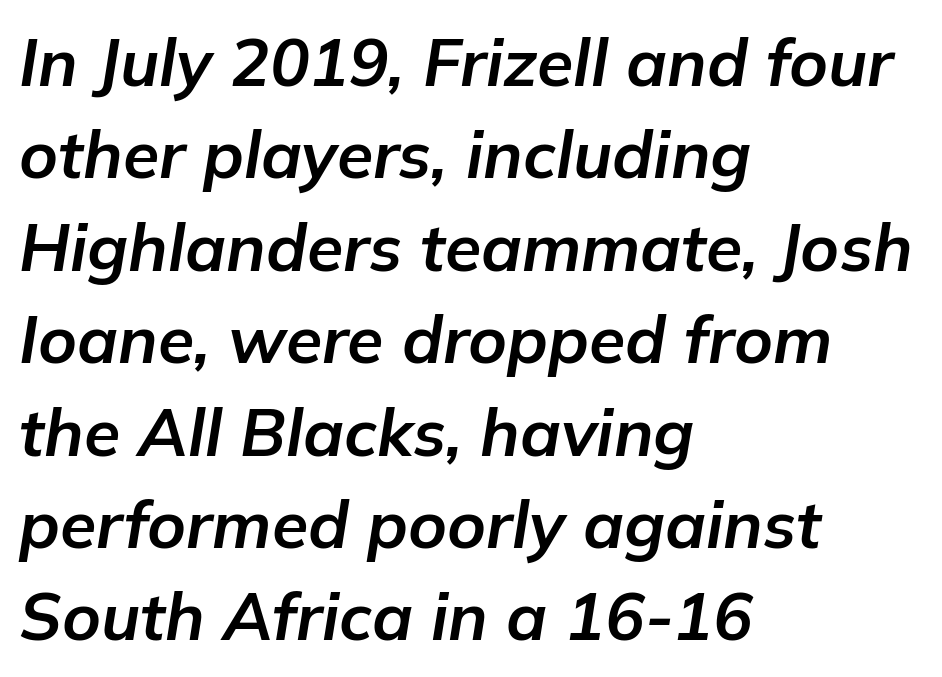
Q: Is the text bold? A: Yes.
Q: Is the text italic (slanted)? A: Yes, it leans right by about 9 degrees.
Q: Is the text underlined? A: No.
Q: How is the paragraph aligned? A: Left-aligned.
Q: Is the spacing between letters normal or unusually wide? A: Normal.
Q: Is the spacing between lines tight, normal or loose? A: Normal.
Q: Width (condensed, normal, or wide)? A: Normal.
Q: Stroke contrast? A: Low.
Q: x-height? A: Medium.
Q: Monospaced? A: No.
